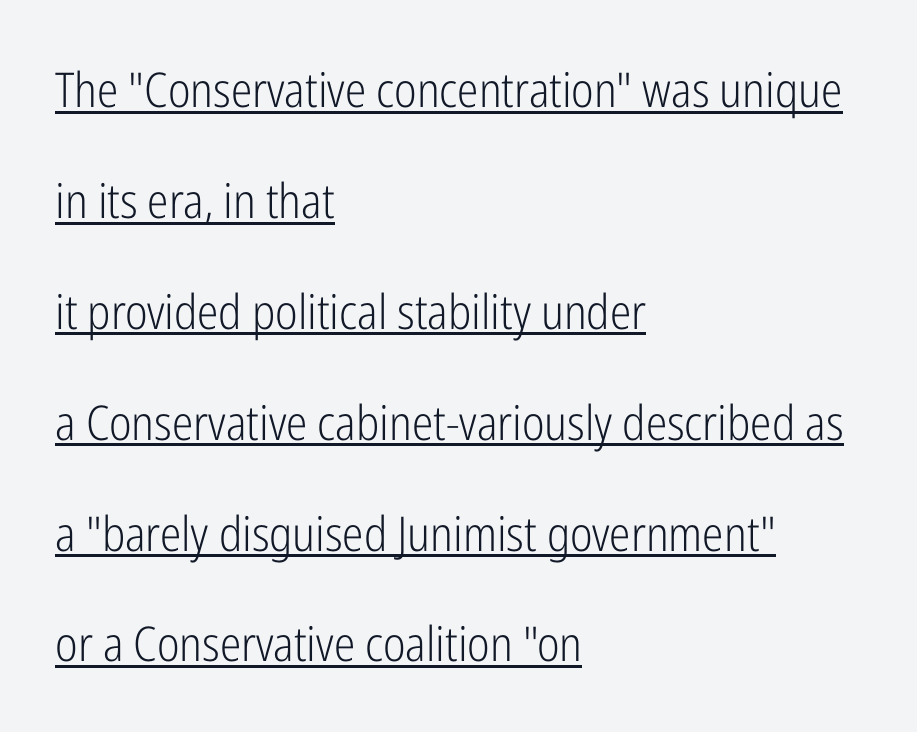
{"serif": "no", "italic": "no", "bold": "no", "weight": "light", "width": "condensed", "stroke_contrast": "low", "x_height": "medium", "monospaced": "no", "underline": "yes", "align": "left", "line_spacing": "loose", "line_spacing_ratio": 2.31, "letter_spacing": "normal", "letter_spacing_em": 0.0, "glyph_px": 48}
